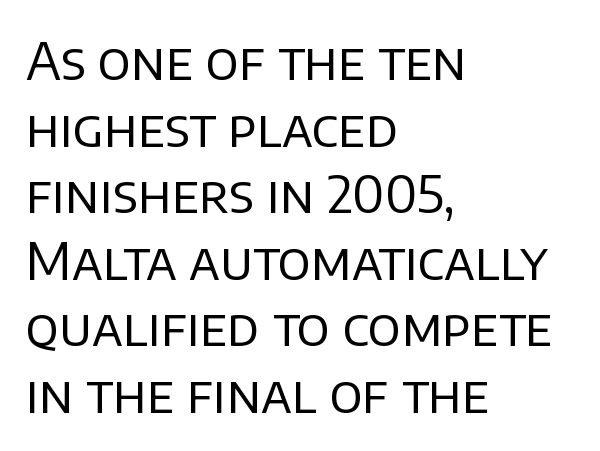
The passage shown stacks its lines at a standard gap. The passage shown is typeset with a sans-serif family. Every row of glyphs begins at an identical x-position on the left. This sample uses plain, unmodified letter spacing. Style check: upright.
